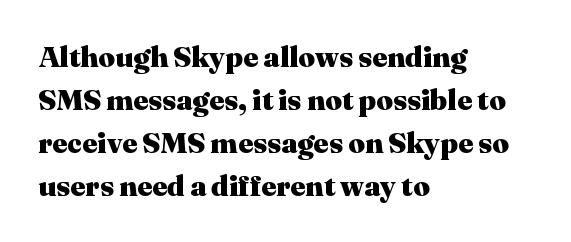
Q: Is the text bold? A: Yes.
Q: Is the text italic (slanted)? A: No, it is upright.
Q: Is the typeface a serif or a sans-serif typeface? A: Serif.
Q: Is the text underlined? A: No.
Q: How is the paragraph aligned? A: Left-aligned.
Q: Is the spacing between letters normal or unusually wide? A: Normal.
Q: Is the spacing between lines tight, normal or loose? A: Normal.
Q: Width (condensed, normal, or wide)? A: Normal.
Q: Stroke contrast? A: Medium.
Q: x-height? A: Medium.
Q: Monospaced? A: No.
